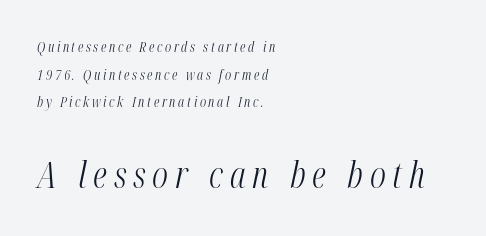
Q: Is the text bold? A: No.
Q: Is the text italic (slanted)? A: Yes, it leans right by about 12 degrees.
Q: Is the text underlined? A: No.
Q: How is the paragraph aligned? A: Left-aligned.
Q: Is the spacing between lines tight, normal or loose? A: Loose.
Q: Which block of text is set in a larger size, the first (top) or the second (bottom)? A: The second (bottom) one.
Q: Width (condensed, normal, or wide)? A: Condensed.
Q: Stroke contrast? A: Medium.
Q: x-height? A: Medium.
Q: Monospaced? A: No.
